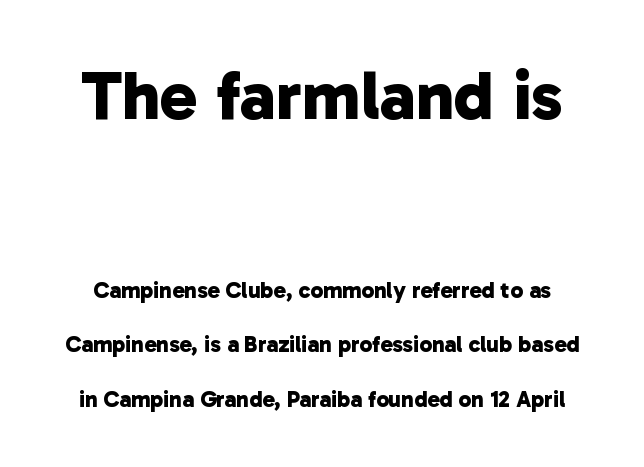
{"serif": "no", "bold": "yes", "weight": "bold", "width": "normal", "stroke_contrast": "low", "x_height": "medium", "monospaced": "no", "underline": "no", "line_spacing": "loose", "line_spacing_ratio": 2.38, "letter_spacing": "normal", "letter_spacing_em": 0.0, "larger_block": "first", "size_ratio": 3.04, "glyph_px": 70}
